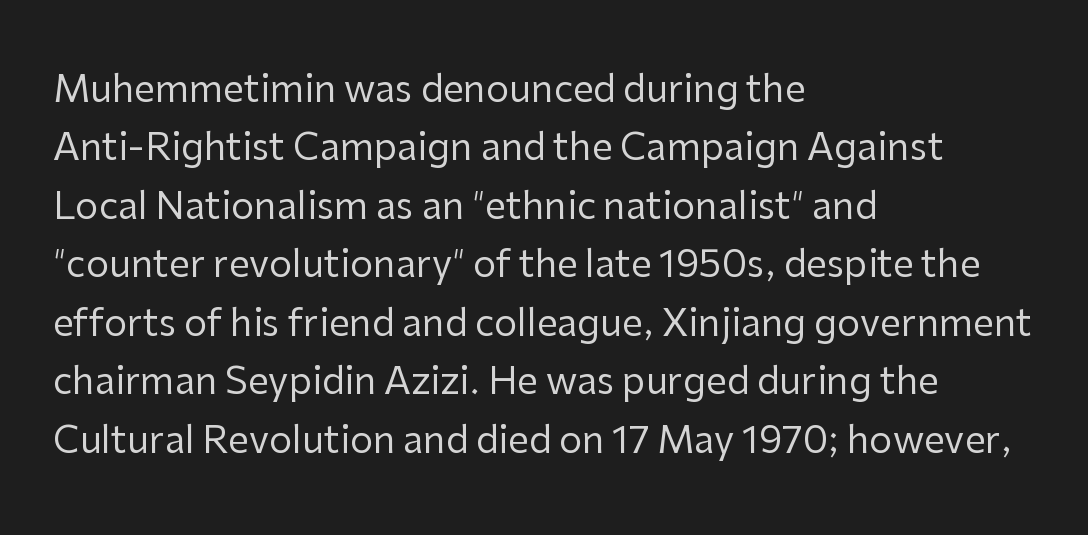
Note the varied advance widths — an 'i' is clearly narrower than an 'm'. A classic flush-left, rag-right setting is used for this passage. Caption: face not bold, strokes unweighted. The passage shown is typeset with a sans-serif family. There is no visible air inserted between adjacent glyphs.
